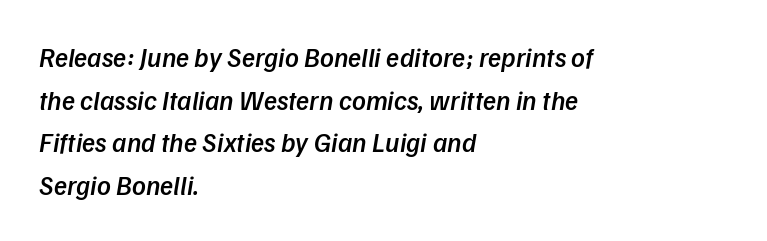
The image shows 27 px text type; set left-aligned, normal line spacing (1.58x), normal letter spacing, not underlined.
